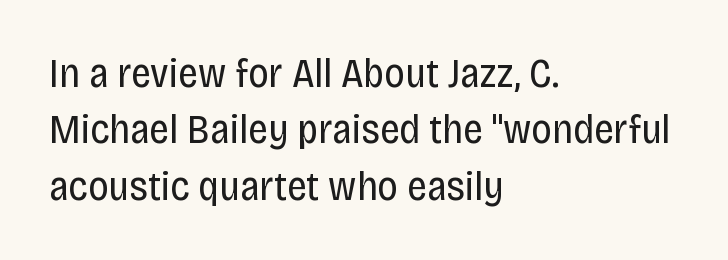
{"serif": "no", "italic": "no", "bold": "no", "weight": "regular", "width": "condensed", "stroke_contrast": "low", "x_height": "large", "monospaced": "no", "underline": "no", "align": "left", "line_spacing": "normal", "line_spacing_ratio": 1.41, "letter_spacing": "normal", "letter_spacing_em": 0.0, "glyph_px": 40}
